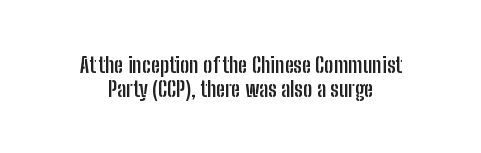
{"italic": "no", "bold": "yes", "underline": "no", "align": "center", "line_spacing": "tight", "line_spacing_ratio": 1.09, "letter_spacing": "normal", "letter_spacing_em": 0.0, "glyph_px": 22}
